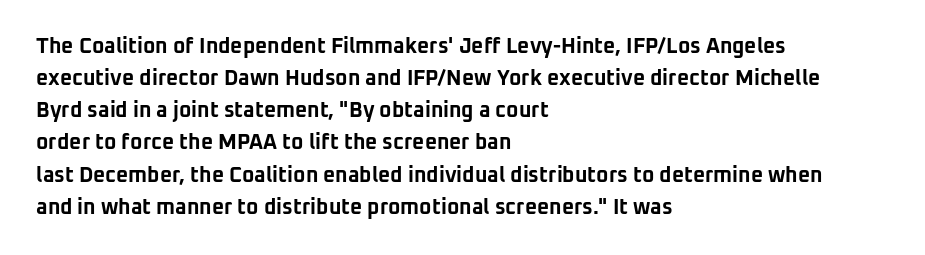
{"italic": "no", "bold": "yes", "underline": "no", "align": "left", "line_spacing": "normal", "line_spacing_ratio": 1.53, "letter_spacing": "normal", "letter_spacing_em": 0.0, "glyph_px": 21}
